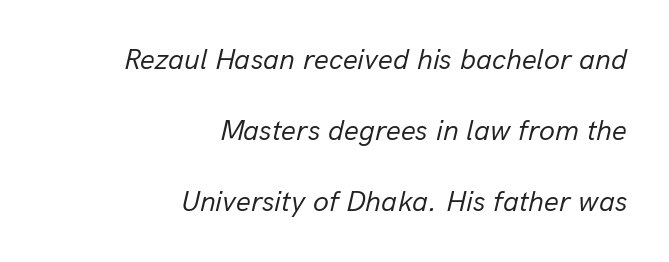
Looking at the ascenders, they clearly lean. The glyphs are unaccompanied by any horizontal stroke below them. The rendering uses natural spacing where letterforms have individual widths. What's the leading like? Stretched, with rows far apart. Right-aligned paragraph, ragged on the left.
